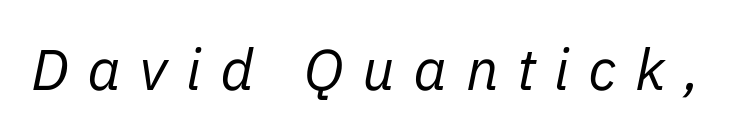
The image shows 58 px regular-weight type, italic (leaning right); set unusually wide letter spacing (+0.32 em), not underlined; low stroke contrast and a medium x-height.
